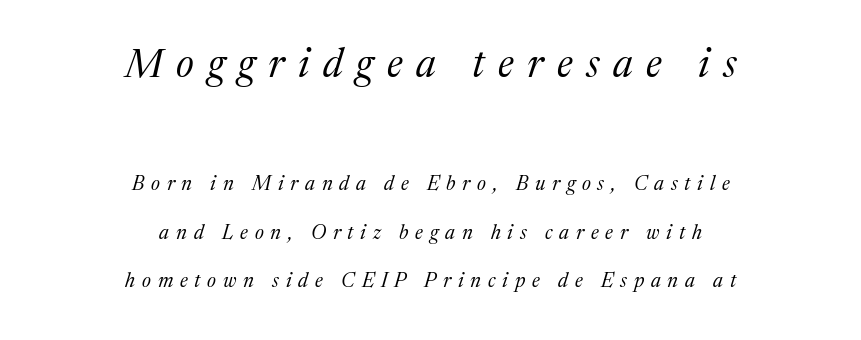
Is this a sans? No — the strokes have serifs. Honestly, the letter spacing is so wide it's the main thing you notice. Is the block centered? Yes — each line is placed symmetrically about the middle. The lettering tilts uniformly, giving the passage an italic look. The space between consecutive lines is lavish.
